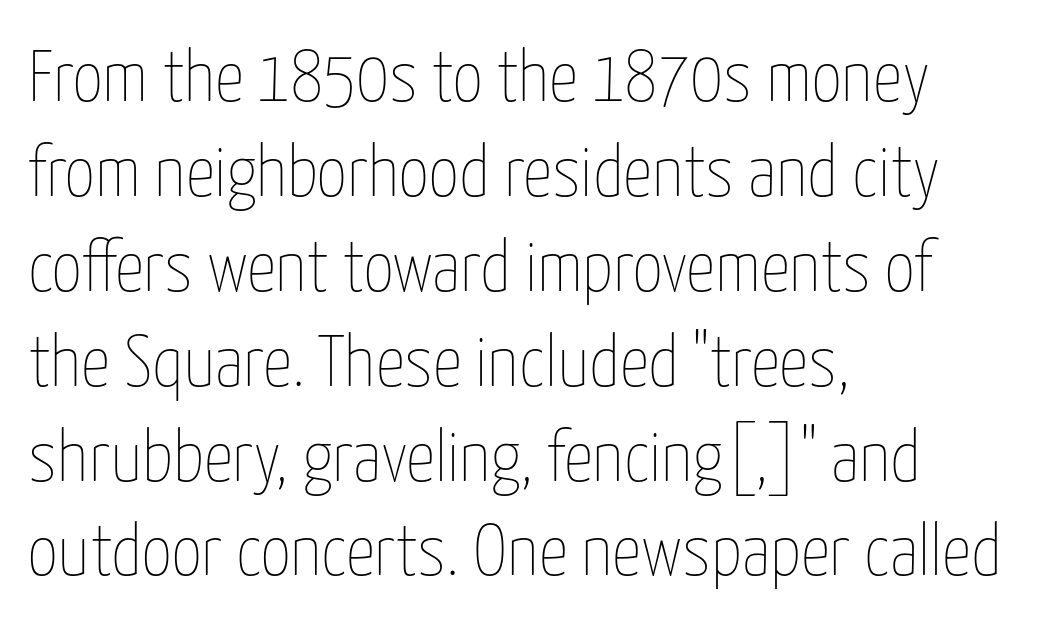
Q: Is the text bold? A: No.
Q: Is the text italic (slanted)? A: No, it is upright.
Q: Is the text underlined? A: No.
Q: How is the paragraph aligned? A: Left-aligned.
Q: Is the spacing between letters normal or unusually wide? A: Normal.
Q: Is the spacing between lines tight, normal or loose? A: Normal.
Q: Width (condensed, normal, or wide)? A: Condensed.
Q: Stroke contrast? A: Low.
Q: x-height? A: Medium.
Q: Monospaced? A: No.
